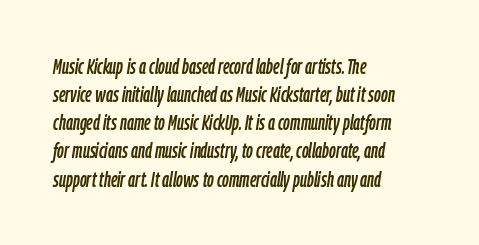
{"italic": "yes", "lean": "right", "slant_degrees": 9, "underline": "no", "align": "left", "line_spacing": "normal", "line_spacing_ratio": 1.34, "letter_spacing": "normal", "letter_spacing_em": 0.0, "glyph_px": 21}
